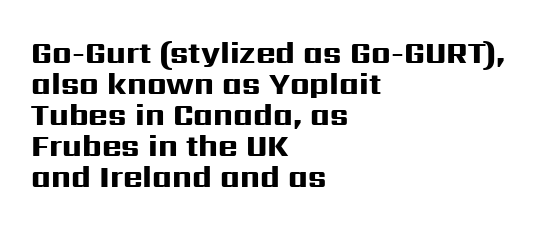
{"serif": "no", "italic": "no", "bold": "yes", "weight": "heavy", "width": "wide", "stroke_contrast": "high", "x_height": "medium", "monospaced": "no", "underline": "no", "align": "left", "line_spacing": "tight", "line_spacing_ratio": 1.03, "letter_spacing": "normal", "letter_spacing_em": 0.0, "glyph_px": 30}
